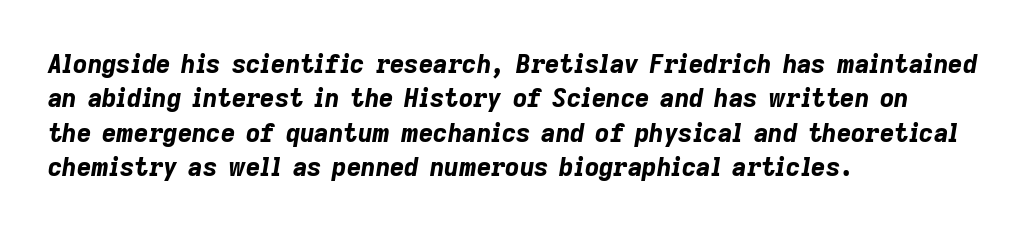
No extra tracking has been applied to these lines. Caption: bold face, heavy strokes. The rendering uses a moderate line-height, typical for paragraphs. The foot of each line stays bare and open. Casual observation: everything's shoved over to the left. Compared with ordinary roman type, these characters are visibly tilted.
